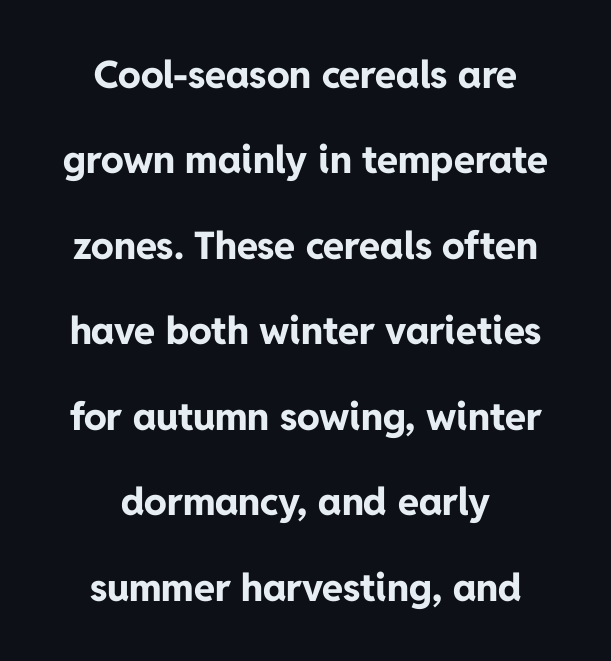
{"serif": "no", "italic": "no", "bold": "yes", "weight": "bold", "width": "normal", "stroke_contrast": "low", "x_height": "medium", "monospaced": "no", "underline": "no", "align": "center", "line_spacing": "loose", "line_spacing_ratio": 2.25, "letter_spacing": "normal", "letter_spacing_em": 0.0, "glyph_px": 38}
